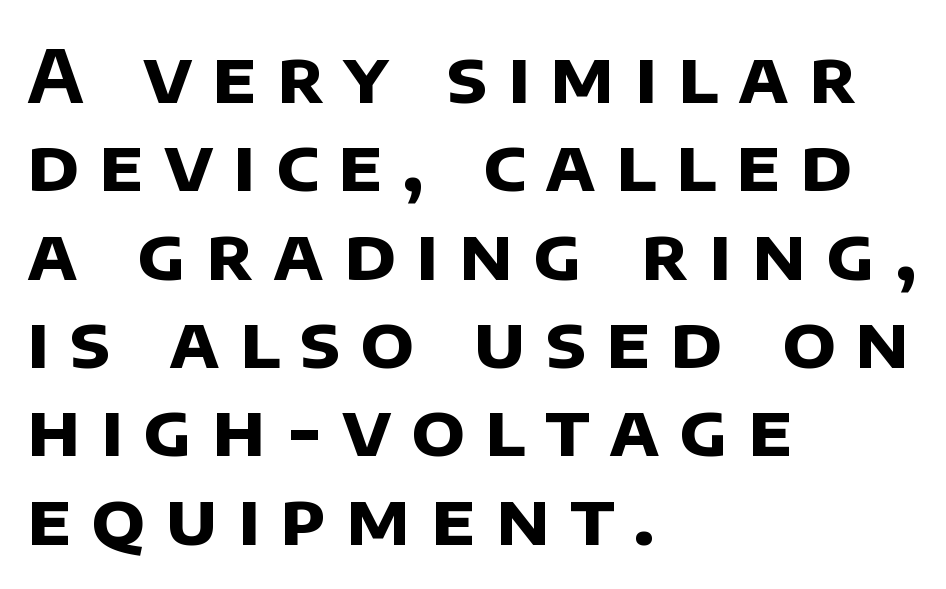
{"serif": "no", "bold": "yes", "weight": "bold", "width": "normal", "stroke_contrast": "low", "x_height": "large", "monospaced": "no", "underline": "no", "align": "left", "line_spacing_ratio": 1.21, "letter_spacing": "wide", "letter_spacing_em": 0.27, "glyph_px": 73}
